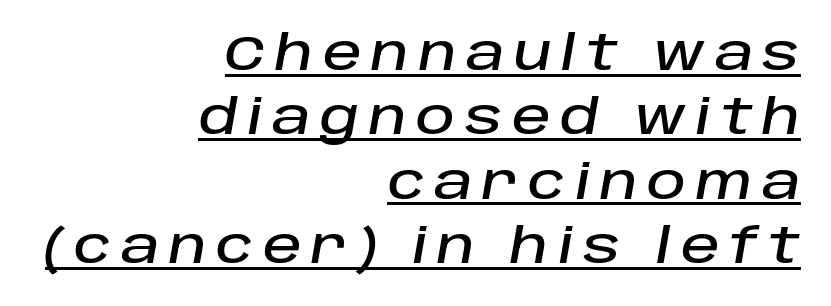
Is the type slanted? Yes — the strokes lean at a clear angle. Reading down the column, the eye jumps a familiar distance to each next line. Honestly, the letter spacing is so wide it's the main thing you notice. These lines are set flush right with a ragged left edge.
